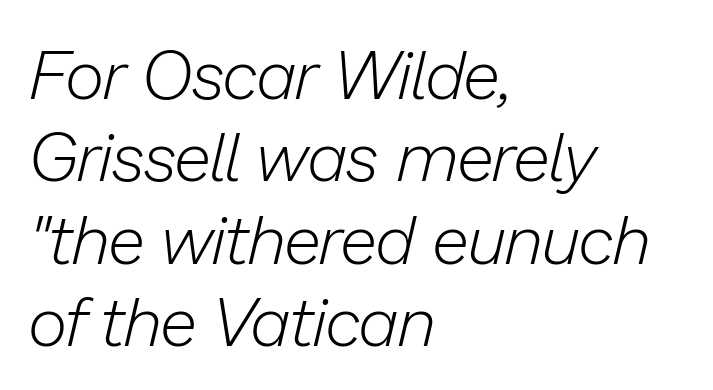
Q: Is the text bold? A: No.
Q: Is the text italic (slanted)? A: Yes, it leans right by about 13 degrees.
Q: Is the text underlined? A: No.
Q: How is the paragraph aligned? A: Left-aligned.
Q: Is the spacing between letters normal or unusually wide? A: Normal.
Q: Width (condensed, normal, or wide)? A: Normal.
Q: Stroke contrast? A: Low.
Q: x-height? A: Medium.
Q: Monospaced? A: No.
